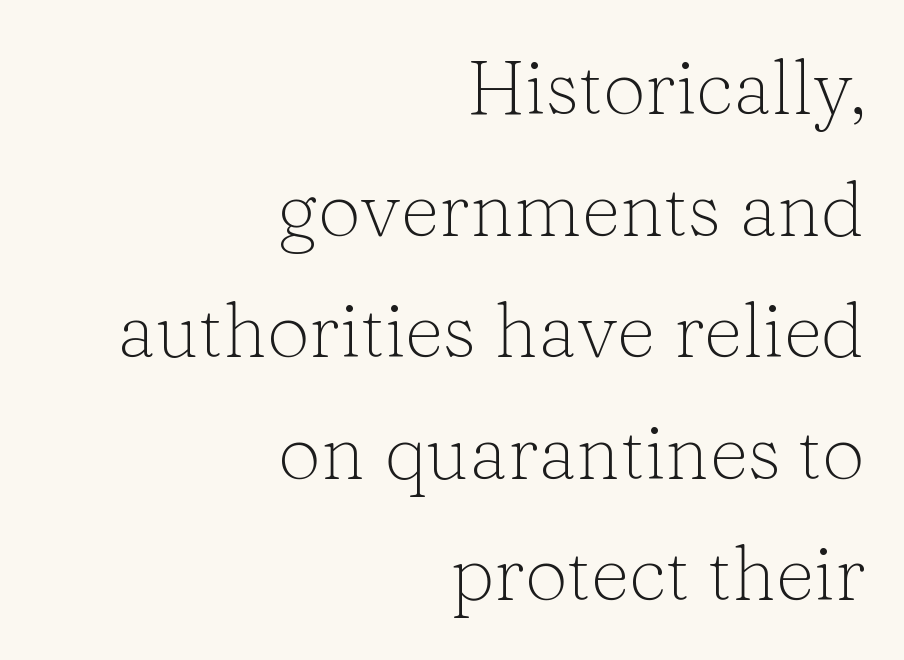
The image shows 76 px light serif type, upright; set right-aligned, normal line spacing (1.6x), normal letter spacing, not underlined; low stroke contrast and a medium x-height.
